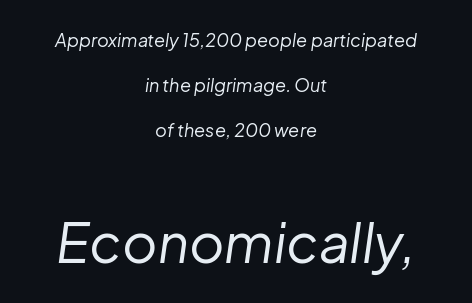
Q: Is the text bold? A: No.
Q: Is the text italic (slanted)? A: Yes, it leans right by about 8 degrees.
Q: Is the text underlined? A: No.
Q: How is the paragraph aligned? A: Centered.
Q: Is the spacing between letters normal or unusually wide? A: Normal.
Q: Is the spacing between lines tight, normal or loose? A: Loose.
Q: Which block of text is set in a larger size, the first (top) or the second (bottom)? A: The second (bottom) one.
Q: Width (condensed, normal, or wide)? A: Normal.
Q: Stroke contrast? A: Low.
Q: x-height? A: Medium.
Q: Monospaced? A: No.
